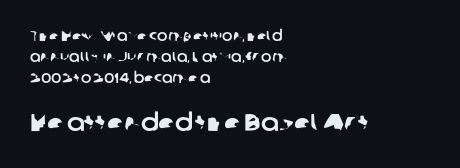
{"underline": "no", "align": "left", "line_spacing": "normal", "line_spacing_ratio": 1.5, "letter_spacing": "normal", "letter_spacing_em": 0.0, "larger_block": "second", "size_ratio": 1.71, "glyph_px": 24}
